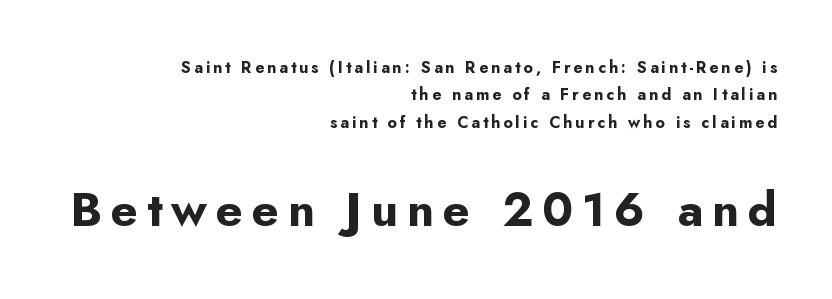
{"serif": "no", "italic": "no", "bold": "yes", "weight": "bold", "width": "normal", "stroke_contrast": "low", "x_height": "small", "monospaced": "no", "underline": "no", "align": "right", "line_spacing_ratio": 1.71, "larger_block": "second", "size_ratio": 2.94, "glyph_px": 47}
